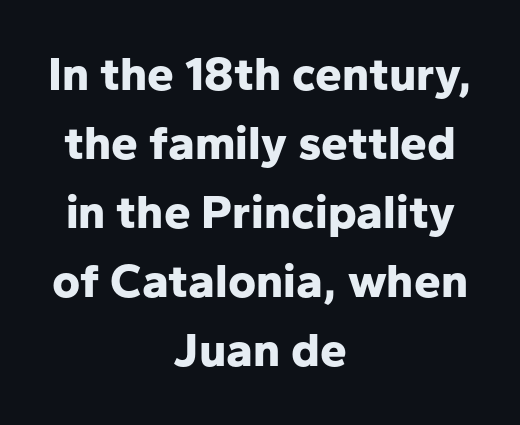
Is this a fixed-width face? No — the glyphs have proportional, varying widths. When letters stand straight like this, we call the style roman or upright. Rows of type keep a routine distance in the vertical direction. A sans-serif font was chosen for this passage. The typesetting leans heavy: a genuine bold. Inter-character spacing is left at the font's built-in metrics.
